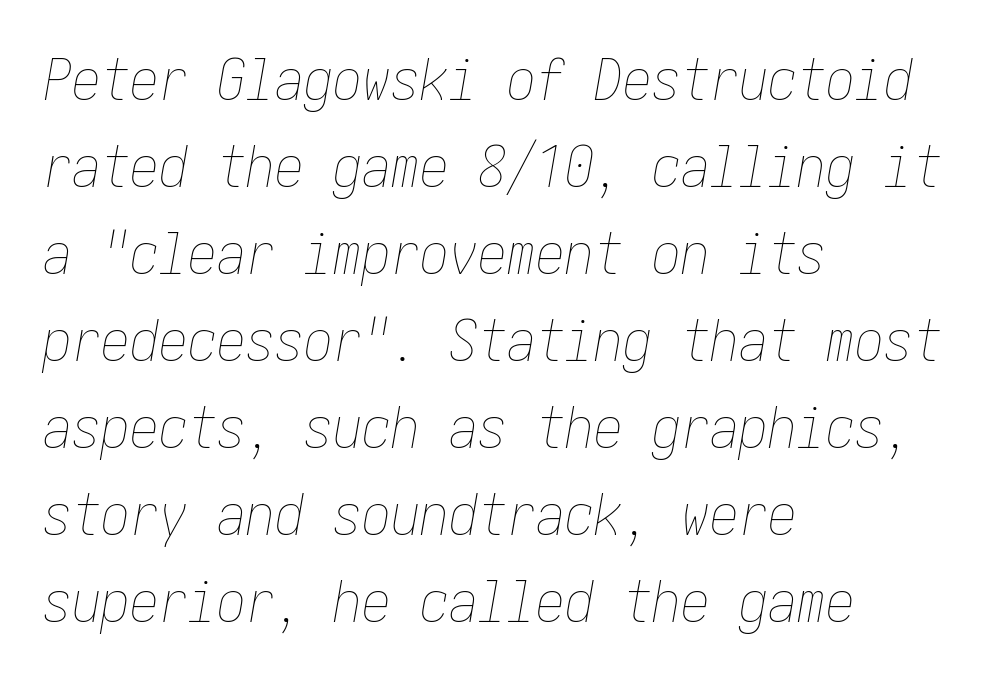
If you drew a ruler down the left edge, every line would touch it. Summary of weight: not heavy and not bold. Descenders hang freely into open space. It's the slanting kind of type. Standard letterfit; no display-style spreading of the glyphs.
